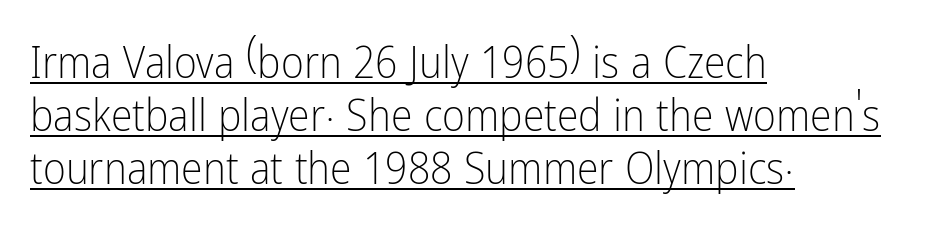
Q: Is the text bold? A: No.
Q: Is the text italic (slanted)? A: No, it is upright.
Q: Is the typeface a serif or a sans-serif typeface? A: Sans-serif.
Q: Is the text underlined? A: Yes.
Q: How is the paragraph aligned? A: Left-aligned.
Q: Is the spacing between letters normal or unusually wide? A: Normal.
Q: Width (condensed, normal, or wide)? A: Condensed.
Q: Stroke contrast? A: Low.
Q: x-height? A: Medium.
Q: Monospaced? A: No.
